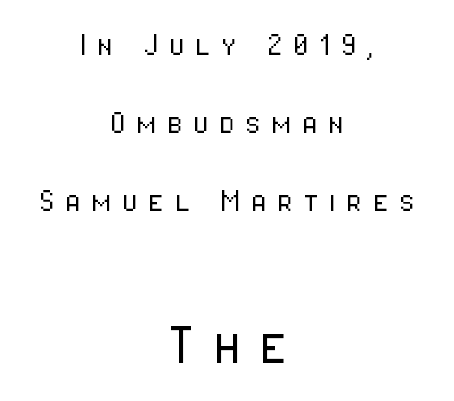
The line texture is sparse and dotted thanks to wide tracking. Horizontally, the lines are justified to the midpoint only. A typesetter would call this proportional, since set widths differ per character. Each letter's strokes conclude bluntly, with no projecting serifs.
